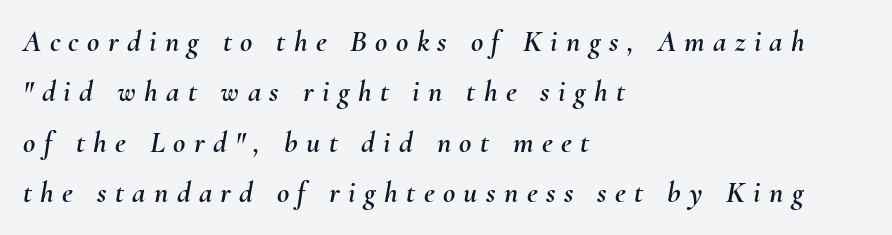
The paragraph shown leans on its left margin. In terms of posture, this sample is oblique. Lines of text with bare space underneath. The passage shown has open, widely tracked lettering throughout.
